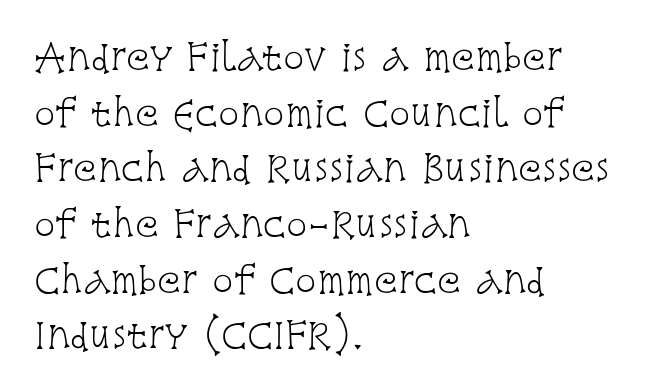
The image shows 35 px light, condensed serif type, upright; set left-aligned, normal line spacing (1.59x), normal letter spacing, not underlined; low stroke contrast and a large x-height.
